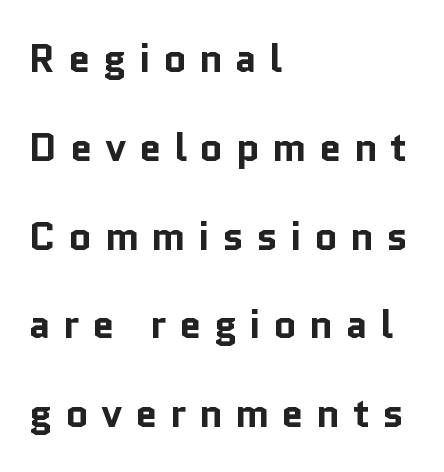
What weight is shown? A full bold with thick strokes. The lines are spread far apart with generous leading. Lines of text with bare space underneath. Teacher's note: observe the even left margin — that is flush-left alignment. The face used here is proportionally spaced, like ordinary book or web type. The specimen reads as upright at a glance.
